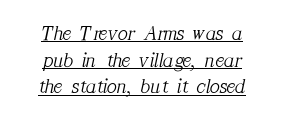
In terms of letterspacing, this is plain default setting. Does the copy run flush right? No — it is centered line by line. The rendering uses the underline text-decoration. Regarding leading, the lines here are spaced in the standard way.
